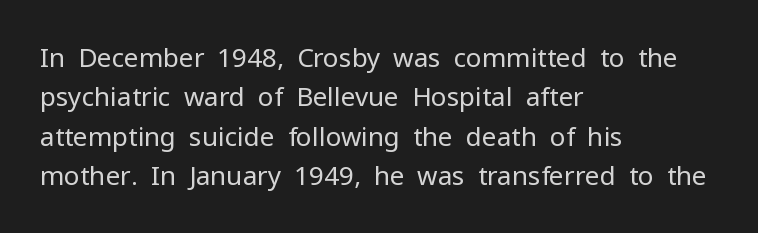
{"italic": "no", "bold": "no", "underline": "no", "align": "left", "line_spacing": "normal", "line_spacing_ratio": 1.51, "letter_spacing": "normal", "letter_spacing_em": 0.0, "glyph_px": 26}
